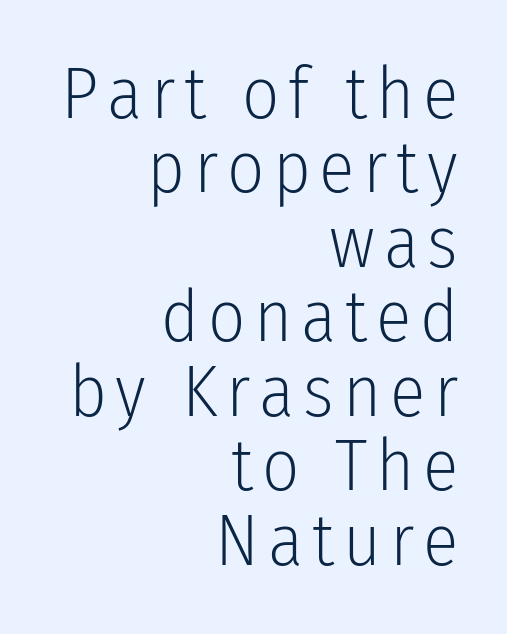
Q: Is the text bold? A: No.
Q: Is the text italic (slanted)? A: No, it is upright.
Q: Is the typeface a serif or a sans-serif typeface? A: Sans-serif.
Q: Is the text underlined? A: No.
Q: How is the paragraph aligned? A: Right-aligned.
Q: Is the spacing between lines tight, normal or loose? A: Tight.
Q: Width (condensed, normal, or wide)? A: Condensed.
Q: Stroke contrast? A: Low.
Q: x-height? A: Medium.
Q: Monospaced? A: No.
